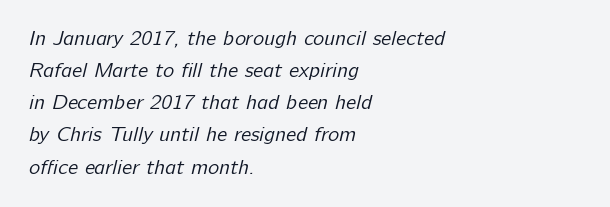
{"bold": "no", "underline": "no", "align": "left", "line_spacing": "normal", "line_spacing_ratio": 1.53, "letter_spacing": "normal", "letter_spacing_em": 0.0, "glyph_px": 21}
